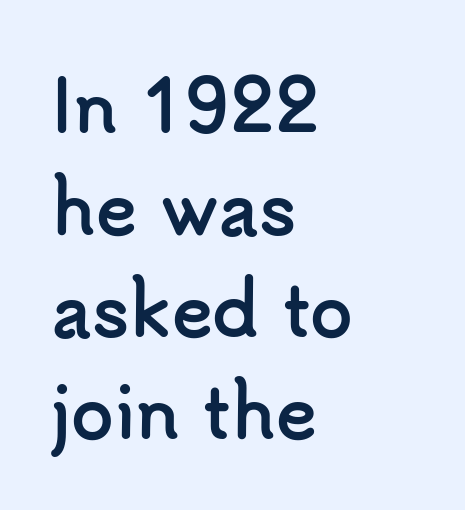
{"serif": "no", "italic": "no", "bold": "yes", "weight": "semibold", "width": "normal", "stroke_contrast": "low", "x_height": "small", "monospaced": "no", "underline": "no", "align": "left", "line_spacing": "normal", "line_spacing_ratio": 1.48, "letter_spacing": "normal", "letter_spacing_em": 0.0, "glyph_px": 69}
